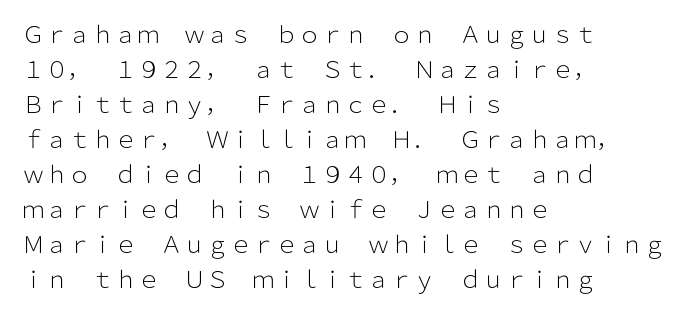
{"italic": "no", "bold": "no", "underline": "no", "align": "left", "line_spacing": "normal", "line_spacing_ratio": 1.52, "letter_spacing": "normal", "letter_spacing_em": 0.0, "glyph_px": 23}
